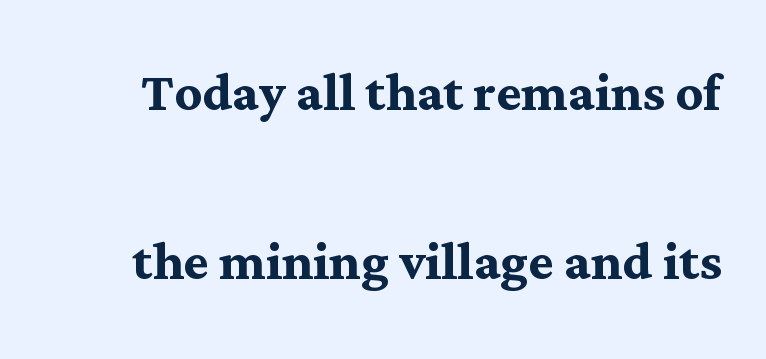
Q: Is the text bold? A: Yes.
Q: Is the text italic (slanted)? A: No, it is upright.
Q: Is the typeface a serif or a sans-serif typeface? A: Serif.
Q: Is the text underlined? A: No.
Q: Is the spacing between letters normal or unusually wide? A: Normal.
Q: Is the spacing between lines tight, normal or loose? A: Loose.
Q: Width (condensed, normal, or wide)? A: Normal.
Q: Stroke contrast? A: Medium.
Q: x-height? A: Medium.
Q: Monospaced? A: No.
